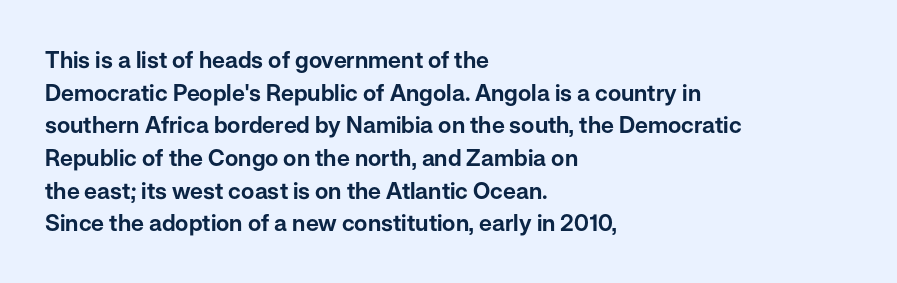
All the whitespace from short lines collects on the right. Standard letterfit; no display-style spreading of the glyphs. The area under the type is left untouched. Characters remain perfectly vertical along every line. If you measured baseline to baseline, you'd find a middling distance.
